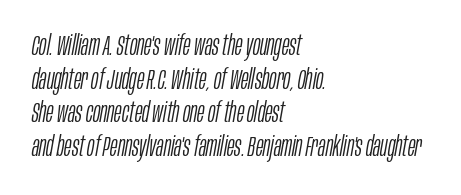
{"italic": "yes", "lean": "right", "slant_degrees": 10, "bold": "no", "weight": "light", "width": "condensed", "stroke_contrast": "low", "x_height": "large", "monospaced": "no", "underline": "no", "align": "left", "line_spacing_ratio": 1.2, "letter_spacing": "normal", "letter_spacing_em": 0.0, "glyph_px": 28}
